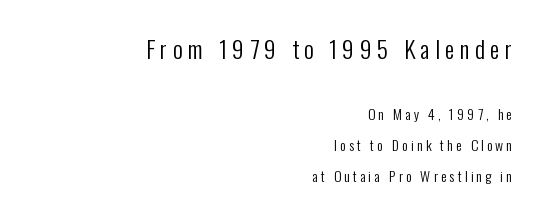
{"italic": "no", "bold": "no", "underline": "no", "align": "right", "line_spacing": "loose", "line_spacing_ratio": 2.23, "letter_spacing": "wide", "letter_spacing_em": 0.22, "larger_block": "first", "size_ratio": 1.71, "glyph_px": 24}
